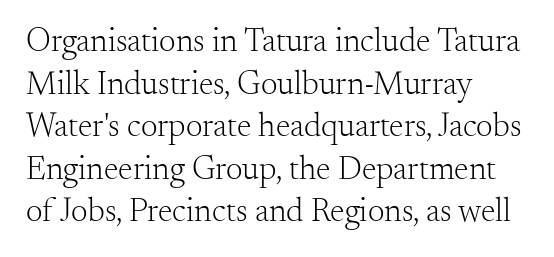
Q: Is the text bold? A: No.
Q: Is the text italic (slanted)? A: No, it is upright.
Q: Is the typeface a serif or a sans-serif typeface? A: Serif.
Q: Is the text underlined? A: No.
Q: How is the paragraph aligned? A: Left-aligned.
Q: Is the spacing between letters normal or unusually wide? A: Normal.
Q: Is the spacing between lines tight, normal or loose? A: Normal.
Q: Width (condensed, normal, or wide)? A: Normal.
Q: Stroke contrast? A: Medium.
Q: x-height? A: Small.
Q: Monospaced? A: No.
